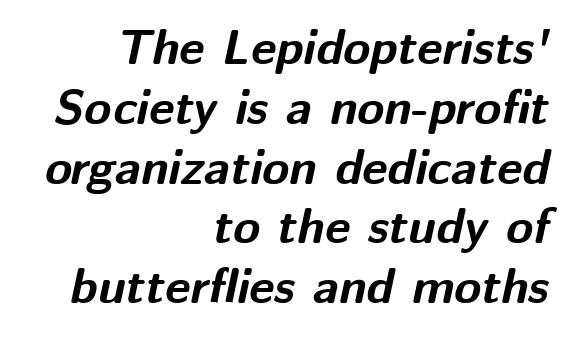
These words are printed bold, with thick strokes throughout. Lines of text with bare space underneath. Line endings align vertically; line beginnings do not. This sample has the flowing, uneven cadence of proportional lettering. Between one letter and the next there's only the usual sliver of space. The text carries the slant typical of an italic or oblique font.
